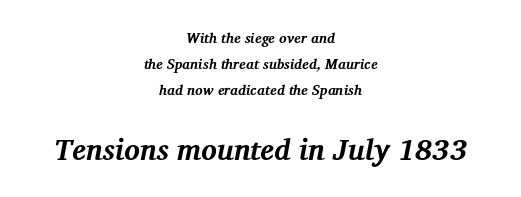
Q: Is the text bold? A: Yes.
Q: Is the text italic (slanted)? A: Yes, it leans right by about 12 degrees.
Q: Is the typeface a serif or a sans-serif typeface? A: Serif.
Q: Is the text underlined? A: No.
Q: How is the paragraph aligned? A: Centered.
Q: Is the spacing between letters normal or unusually wide? A: Normal.
Q: Which block of text is set in a larger size, the first (top) or the second (bottom)? A: The second (bottom) one.
Q: Width (condensed, normal, or wide)? A: Normal.
Q: Stroke contrast? A: Medium.
Q: x-height? A: Medium.
Q: Monospaced? A: No.
